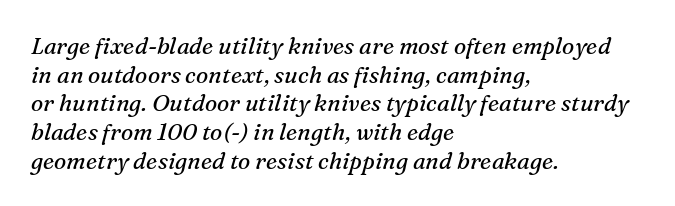
Horizontal alignment here is leftward, the default for most running prose. Anything drawn beneath the words? Only blank space. These glyphs show unthickened strokes, regular width or finer. This sample keeps an unexceptional amount of space between lines. Observe the ordinary spacing: letters are neighbours, not strangers. Italic? Definitely — the glyphs are oblique.
